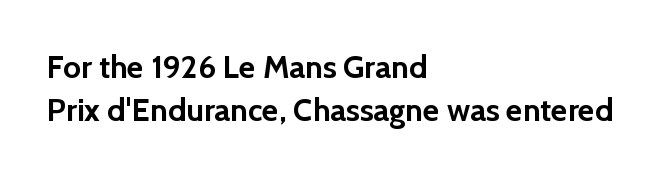
Q: Is the text bold? A: Yes.
Q: Is the text italic (slanted)? A: No, it is upright.
Q: Is the typeface a serif or a sans-serif typeface? A: Sans-serif.
Q: Is the text underlined? A: No.
Q: How is the paragraph aligned? A: Left-aligned.
Q: Is the spacing between letters normal or unusually wide? A: Normal.
Q: Is the spacing between lines tight, normal or loose? A: Normal.
Q: Width (condensed, normal, or wide)? A: Normal.
Q: x-height? A: Medium.
Q: Monospaced? A: No.
